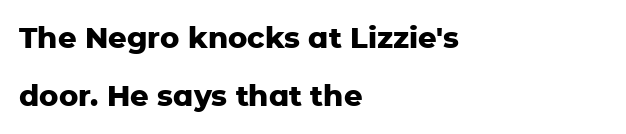
Q: Is the text bold? A: Yes.
Q: Is the text italic (slanted)? A: No, it is upright.
Q: Is the typeface a serif or a sans-serif typeface? A: Sans-serif.
Q: Is the text underlined? A: No.
Q: How is the paragraph aligned? A: Left-aligned.
Q: Is the spacing between letters normal or unusually wide? A: Normal.
Q: Is the spacing between lines tight, normal or loose? A: Loose.
Q: Width (condensed, normal, or wide)? A: Normal.
Q: Stroke contrast? A: Low.
Q: x-height? A: Medium.
Q: Monospaced? A: No.
